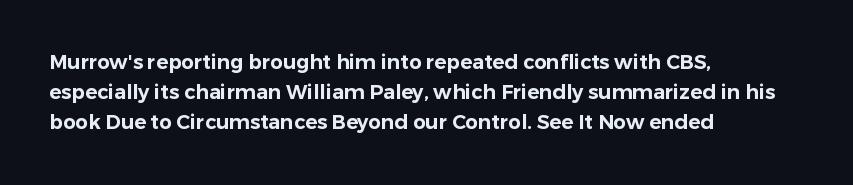
{"italic": "no", "underline": "no", "align": "left", "line_spacing": "normal", "line_spacing_ratio": 1.51, "letter_spacing": "normal", "letter_spacing_em": 0.0, "glyph_px": 20}
